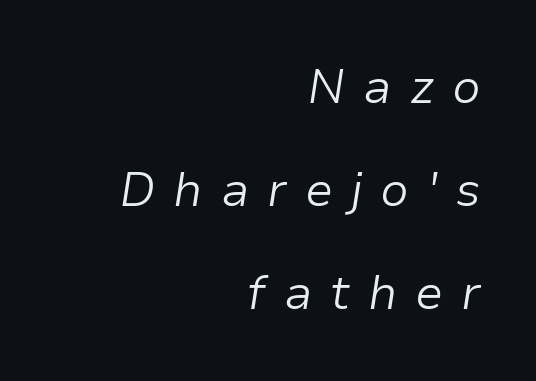
{"italic": "yes", "lean": "right", "slant_degrees": 9, "bold": "no", "weight": "light", "width": "normal", "stroke_contrast": "low", "x_height": "medium", "monospaced": "no", "underline": "no", "align": "right", "line_spacing": "loose", "line_spacing_ratio": 2.19, "letter_spacing": "wide", "letter_spacing_em": 0.38, "glyph_px": 47}
